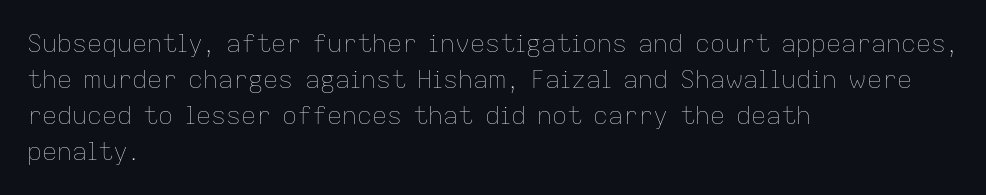
The rendering anchors every line to the left-hand side. Words appear dense and cohesive because spacing is normal. Does the leading feel generous? No, just average. A quiet, ordinary-to-light weight characterises the typeface.
